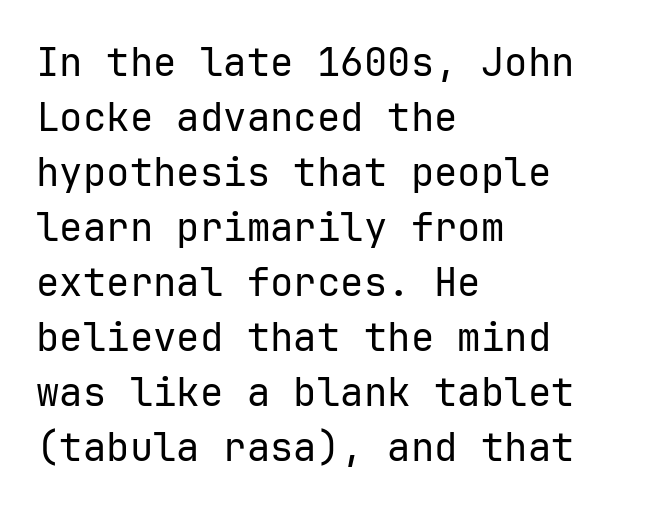
Q: Is the text bold? A: No.
Q: Is the text italic (slanted)? A: No, it is upright.
Q: Is the typeface a serif or a sans-serif typeface? A: Sans-serif.
Q: Is the text underlined? A: No.
Q: How is the paragraph aligned? A: Left-aligned.
Q: Is the spacing between letters normal or unusually wide? A: Normal.
Q: Is the spacing between lines tight, normal or loose? A: Normal.
Q: Width (condensed, normal, or wide)? A: Normal.
Q: Stroke contrast? A: Low.
Q: x-height? A: Medium.
Q: Monospaced? A: Yes.
